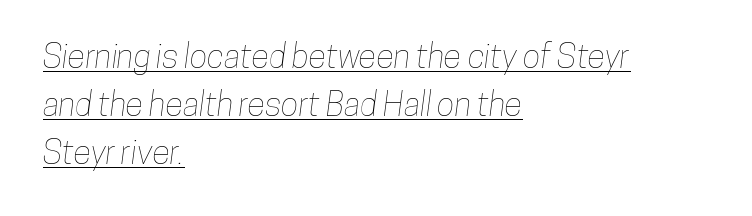
Q: Is the text underlined? A: Yes.
Q: How is the paragraph aligned? A: Left-aligned.
Q: Is the spacing between letters normal or unusually wide? A: Normal.
Q: Is the spacing between lines tight, normal or loose? A: Normal.
Q: Width (condensed, normal, or wide)? A: Condensed.
Q: Stroke contrast? A: Low.
Q: x-height? A: Medium.
Q: Monospaced? A: No.
